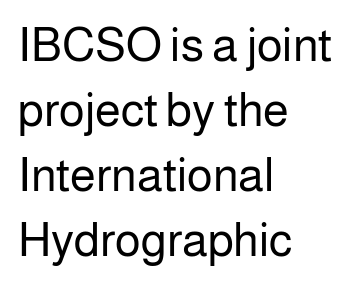
Letterform terminals end flat and unadorned throughout the passage. You could call the tracking neutral — neither tight nor loose. Words float on clear page, feet unadorned. The lines in this sample share a left origin and differ only in where they stop. Unbolded letterforms with no extra heft.
